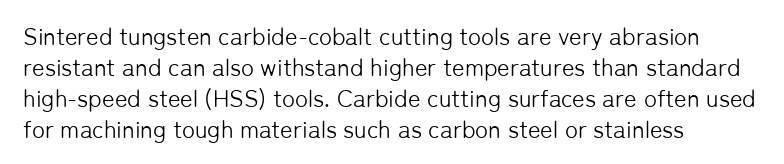
The image shows 24 px text type, upright; set left-aligned, normal line spacing (1.29x), normal letter spacing, not underlined.
